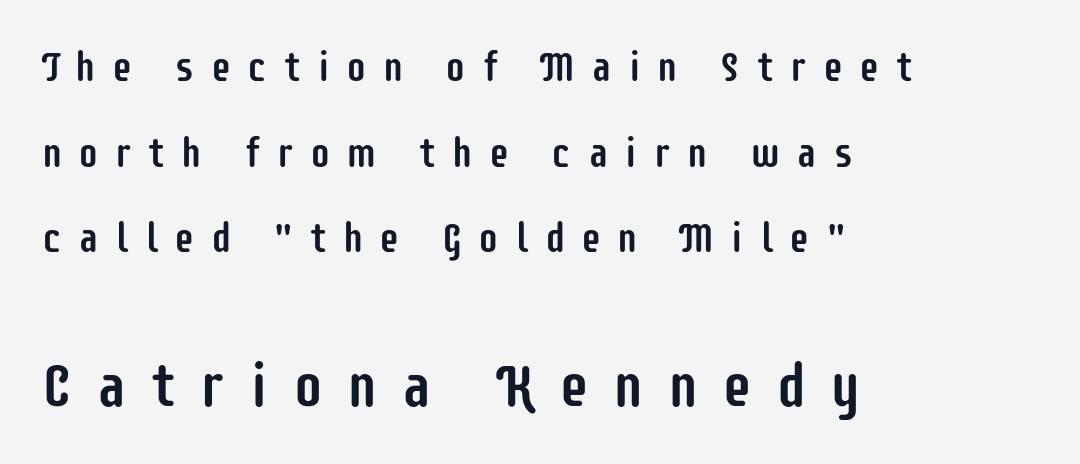
{"serif": "no", "italic": "no", "width": "condensed", "stroke_contrast": "low", "x_height": "large", "monospaced": "no", "underline": "no", "align": "left", "line_spacing": "loose", "line_spacing_ratio": 2.09, "letter_spacing": "wide", "letter_spacing_em": 0.39, "larger_block": "second", "size_ratio": 1.49, "glyph_px": 61}
